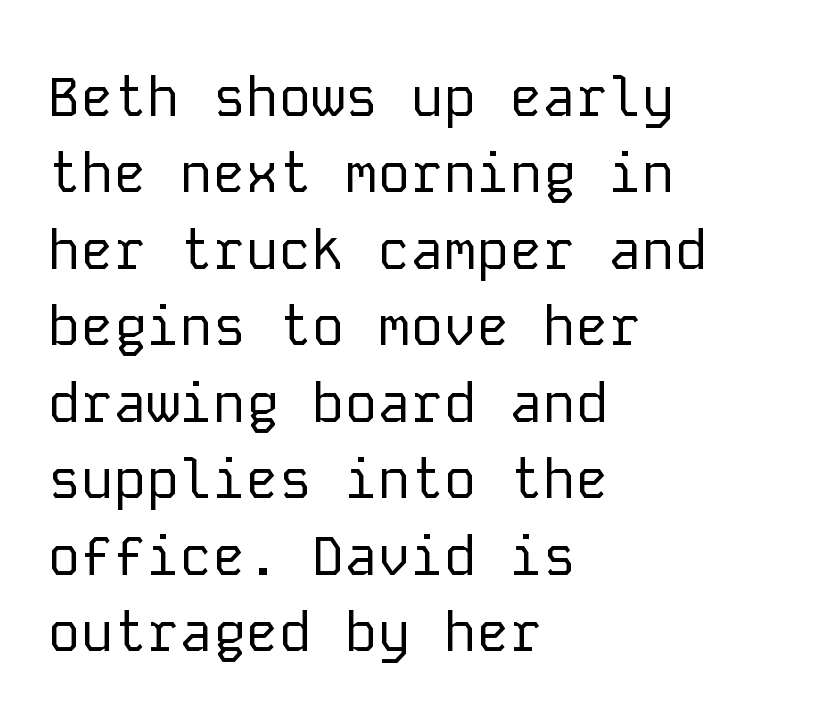
Q: Is the text bold? A: No.
Q: Is the text italic (slanted)? A: No, it is upright.
Q: Is the typeface a serif or a sans-serif typeface? A: Sans-serif.
Q: Is the text underlined? A: No.
Q: How is the paragraph aligned? A: Left-aligned.
Q: Is the spacing between letters normal or unusually wide? A: Normal.
Q: Is the spacing between lines tight, normal or loose? A: Normal.
Q: Width (condensed, normal, or wide)? A: Normal.
Q: Stroke contrast? A: Low.
Q: x-height? A: Medium.
Q: Monospaced? A: Yes.
